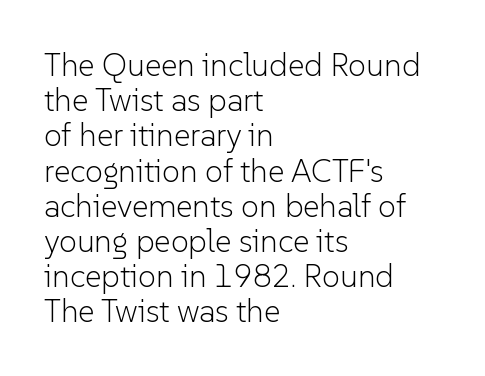
Q: Is the text bold? A: No.
Q: Is the text italic (slanted)? A: No, it is upright.
Q: Is the typeface a serif or a sans-serif typeface? A: Sans-serif.
Q: Is the text underlined? A: No.
Q: How is the paragraph aligned? A: Left-aligned.
Q: Is the spacing between letters normal or unusually wide? A: Normal.
Q: Is the spacing between lines tight, normal or loose? A: Tight.
Q: Width (condensed, normal, or wide)? A: Normal.
Q: Stroke contrast? A: Low.
Q: x-height? A: Medium.
Q: Monospaced? A: No.
